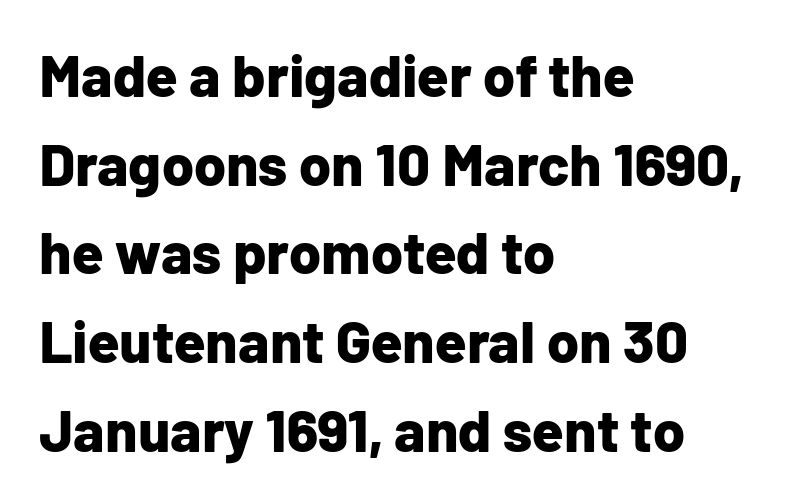
Q: Is the text bold? A: Yes.
Q: Is the text italic (slanted)? A: No, it is upright.
Q: Is the typeface a serif or a sans-serif typeface? A: Sans-serif.
Q: Is the text underlined? A: No.
Q: How is the paragraph aligned? A: Left-aligned.
Q: Is the spacing between letters normal or unusually wide? A: Normal.
Q: Is the spacing between lines tight, normal or loose? A: Normal.
Q: Width (condensed, normal, or wide)? A: Normal.
Q: Stroke contrast? A: Low.
Q: x-height? A: Medium.
Q: Monospaced? A: No.
